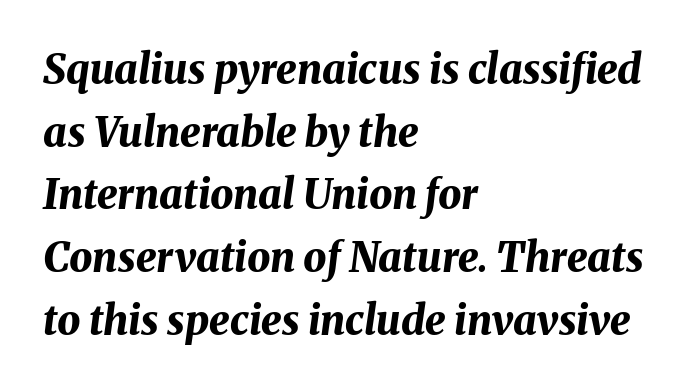
Q: Is the text bold? A: Yes.
Q: Is the text italic (slanted)? A: Yes, it leans right by about 8 degrees.
Q: Is the text underlined? A: No.
Q: How is the paragraph aligned? A: Left-aligned.
Q: Is the spacing between letters normal or unusually wide? A: Normal.
Q: Is the spacing between lines tight, normal or loose? A: Normal.
Q: Width (condensed, normal, or wide)? A: Normal.
Q: Stroke contrast? A: Medium.
Q: x-height? A: Medium.
Q: Monospaced? A: No.
